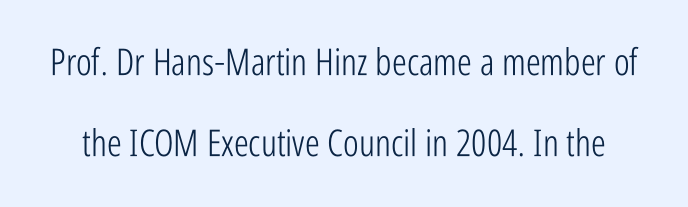
These lines are rendered in a variable-pitch font. The gap between lines stays unmarked. A quiet, ordinary-to-light weight characterises the typeface. These lines stand farther apart than default settings would place them. The type family on display is of the sans-serif kind.
